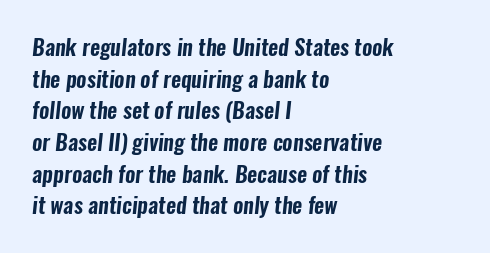
Typeset ragged right — the left edge is the straight one. In terms of letterspacing, this is plain default setting. Lines of text with bare space underneath. Horizontal bands of white between lines are of average thickness.
